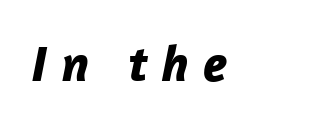
{"italic": "yes", "lean": "right", "slant_degrees": 12, "bold": "yes", "weight": "bold", "width": "normal", "stroke_contrast": "low", "x_height": "medium", "monospaced": "no", "underline": "no", "letter_spacing": "wide", "letter_spacing_em": 0.27, "glyph_px": 51}
